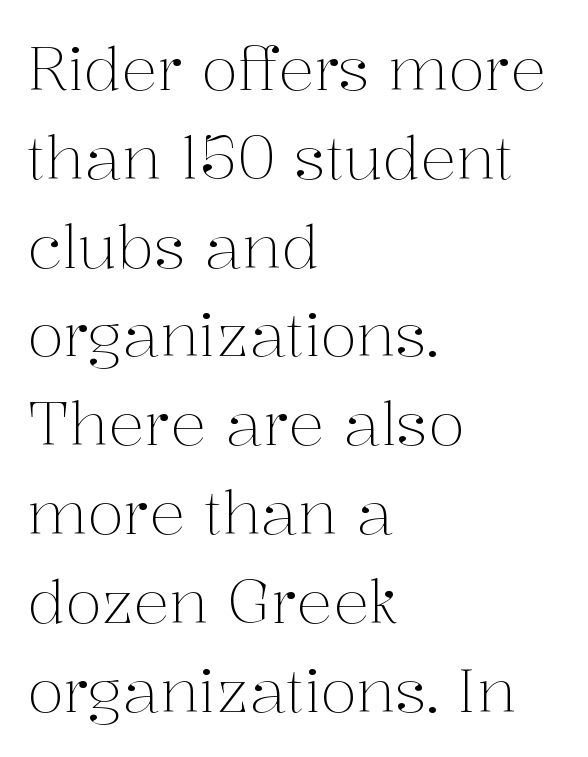
The image shows 60 px light serif type, upright; set left-aligned, normal line spacing (1.48x), normal letter spacing, not underlined; medium stroke contrast and a medium x-height.
